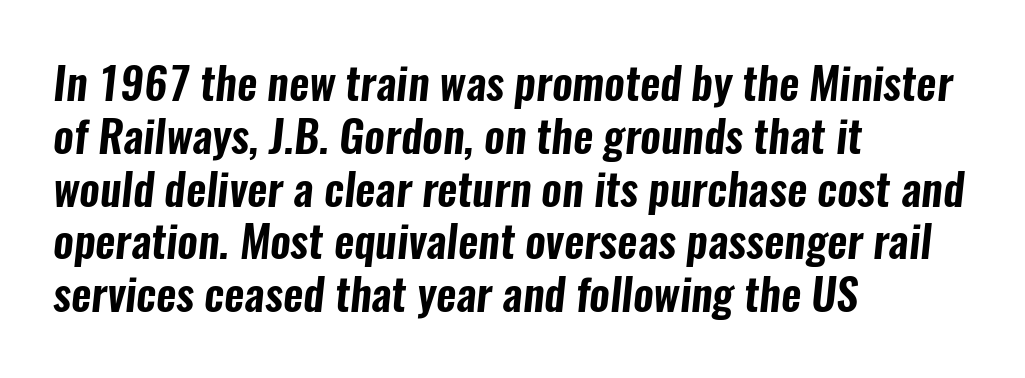
{"serif": "no", "width": "condensed", "stroke_contrast": "low", "x_height": "medium", "monospaced": "no", "underline": "no", "align": "left", "line_spacing_ratio": 1.2, "letter_spacing": "normal", "letter_spacing_em": 0.0, "glyph_px": 44}
